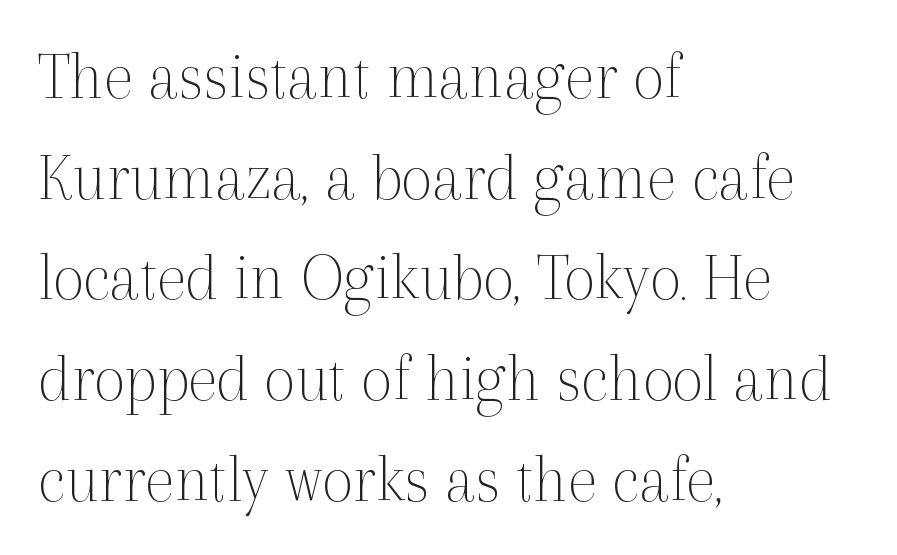
Q: Is the text bold? A: No.
Q: Is the text italic (slanted)? A: No, it is upright.
Q: Is the typeface a serif or a sans-serif typeface? A: Serif.
Q: Is the text underlined? A: No.
Q: How is the paragraph aligned? A: Left-aligned.
Q: Is the spacing between letters normal or unusually wide? A: Normal.
Q: Is the spacing between lines tight, normal or loose? A: Normal.
Q: Width (condensed, normal, or wide)? A: Normal.
Q: x-height? A: Medium.
Q: Monospaced? A: No.
